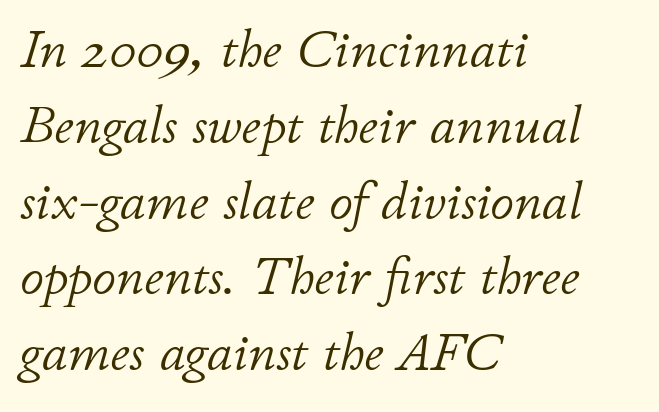
These lines are rendered in a variable-pitch font. Italic: yes, the glyphs are oblique. Caption: standard tracking, unaltered. Type without underlining. Which margin do the lines hug? The left one — the right edge is uneven. This is not heavy type; no bold has been used.
